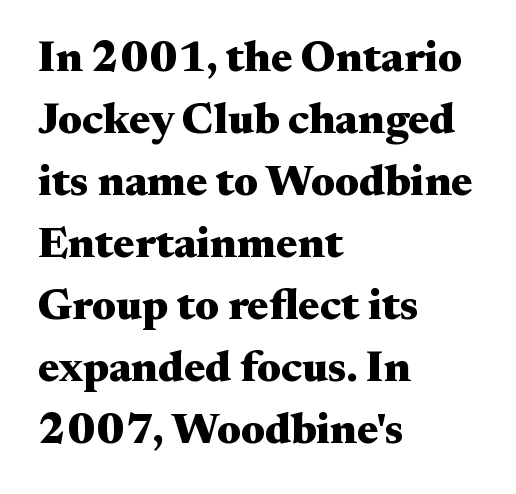
Looks like regular typesetting: each glyph gets only the width it needs. What kind of face is this? One with serifs. Ordinary non-slanted type is in use. Standard letterfit; no display-style spreading of the glyphs.
